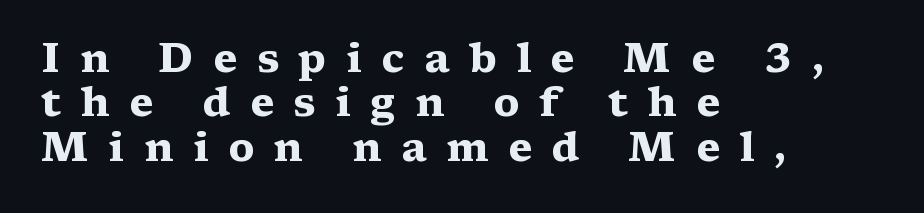
Are there feet on the stems? There are — it's a serif. Nobody drew a line under any word here. Think of a printed novel: that variable character pitch is what you see here. Teacher's note: observe the even left margin — that is flush-left alignment.
